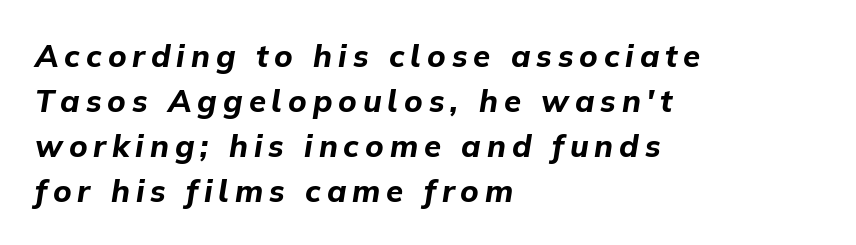
Q: Is the text bold? A: Yes.
Q: Is the text italic (slanted)? A: Yes, it leans right by about 9 degrees.
Q: Is the text underlined? A: No.
Q: How is the paragraph aligned? A: Left-aligned.
Q: Is the spacing between lines tight, normal or loose? A: Normal.
Q: Width (condensed, normal, or wide)? A: Normal.
Q: Stroke contrast? A: Low.
Q: x-height? A: Medium.
Q: Monospaced? A: No.
